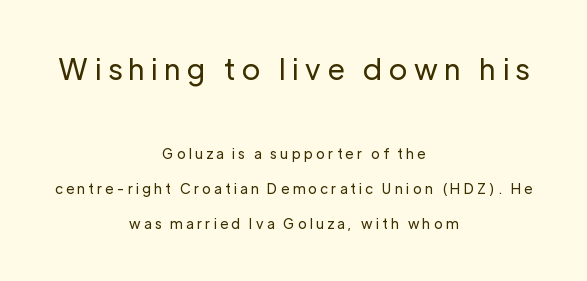
The image shows 29 px regular-weight sans-serif type, upright; set centered, loose line spacing (2.5x), unusually wide letter spacing (+0.24 em), not underlined; the first (top) block is 2.07x larger; low stroke contrast and a medium x-height.
